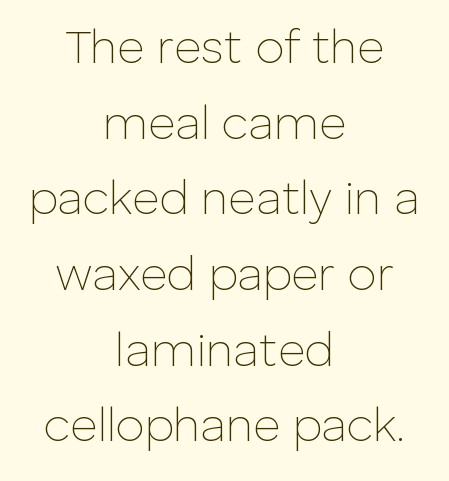
The image shows 47 px thin sans-serif type, upright; set centered, normal line spacing (1.61x), normal letter spacing, not underlined; low stroke contrast and a medium x-height.
